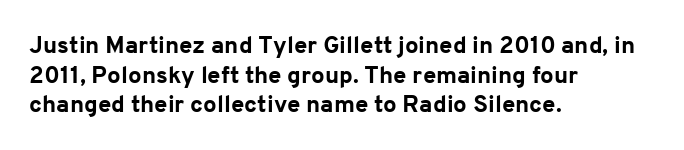
{"italic": "no", "bold": "yes", "underline": "no", "align": "left", "line_spacing_ratio": 1.23, "letter_spacing": "normal", "letter_spacing_em": 0.0, "glyph_px": 24}
